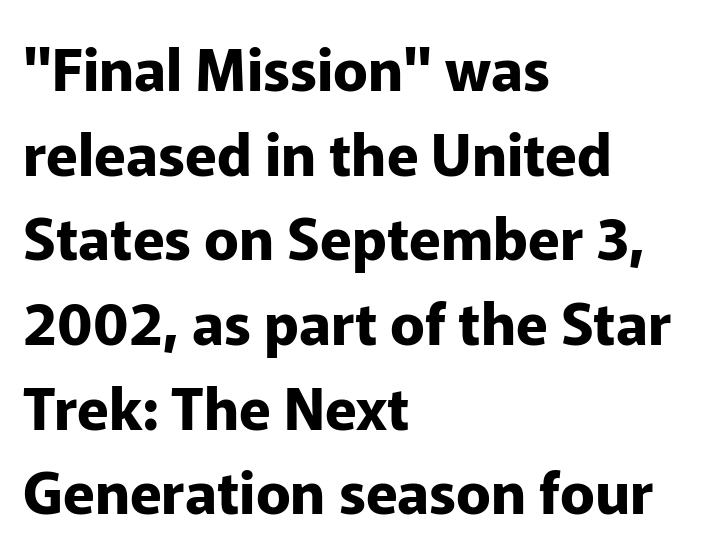
{"serif": "no", "italic": "no", "bold": "yes", "weight": "bold", "width": "normal", "stroke_contrast": "low", "x_height": "medium", "monospaced": "no", "underline": "no", "align": "left", "line_spacing": "normal", "line_spacing_ratio": 1.46, "letter_spacing": "normal", "letter_spacing_em": 0.0, "glyph_px": 58}
